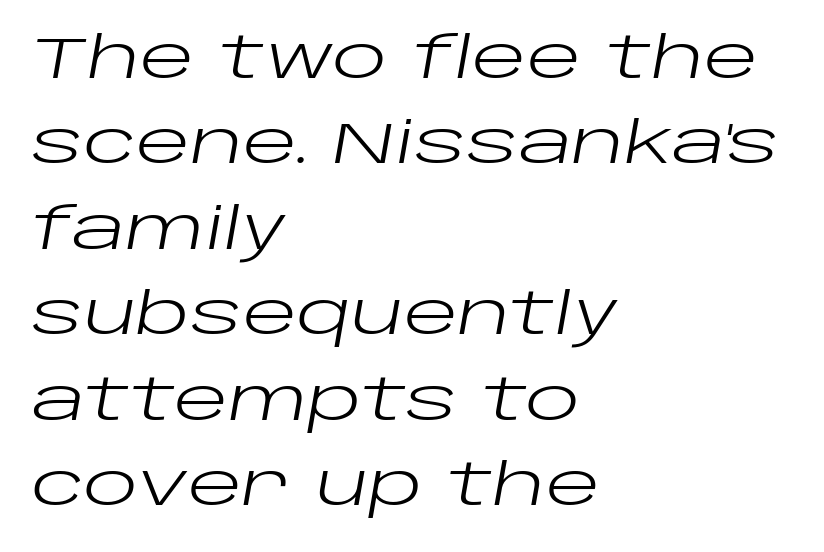
{"italic": "yes", "lean": "right", "slant_degrees": 10, "bold": "no", "weight": "regular", "width": "wide", "stroke_contrast": "low", "x_height": "large", "monospaced": "no", "underline": "no", "align": "left", "line_spacing": "normal", "line_spacing_ratio": 1.5, "letter_spacing": "normal", "letter_spacing_em": 0.0, "glyph_px": 57}
